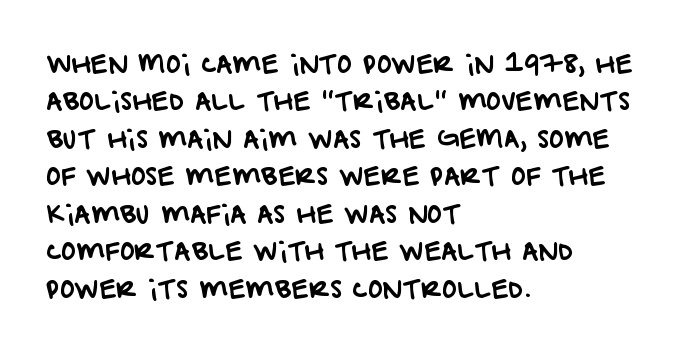
{"underline": "no", "align": "left", "line_spacing": "normal", "line_spacing_ratio": 1.5, "letter_spacing": "normal", "letter_spacing_em": 0.0, "glyph_px": 25}
